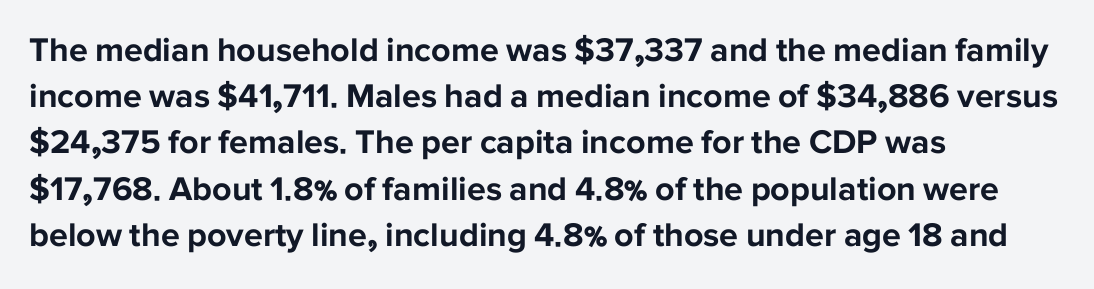
The vertical gap from one line to the next is medium. The rendering uses natural spacing where letterforms have individual widths. If you drew a line through each stem, it would be perfectly vertical. The passage shown has conventional tracking throughout. Lines of text with bare space underneath. To sum up the face: it is a sans, with no serifs.
